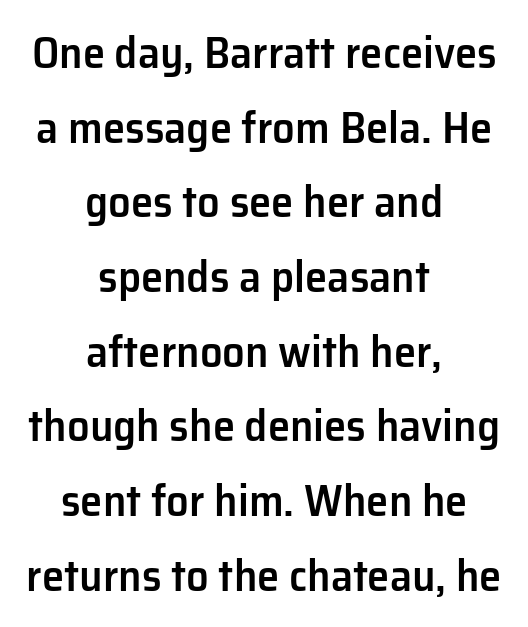
Q: Is the text bold? A: Semi-bold.
Q: Is the text italic (slanted)? A: No, it is upright.
Q: Is the typeface a serif or a sans-serif typeface? A: Sans-serif.
Q: Is the text underlined? A: No.
Q: How is the paragraph aligned? A: Centered.
Q: Is the spacing between letters normal or unusually wide? A: Normal.
Q: Is the spacing between lines tight, normal or loose? A: Normal.
Q: Width (condensed, normal, or wide)? A: Normal.
Q: Stroke contrast? A: Low.
Q: x-height? A: Medium.
Q: Monospaced? A: No.
